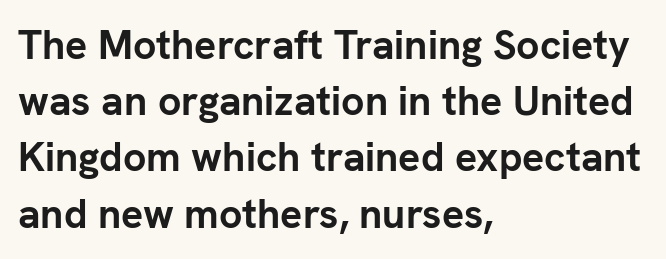
The image shows 41 px semibold sans-serif type, upright; set left-aligned, normal line spacing (1.37x), normal letter spacing, not underlined; low stroke contrast and a medium x-height.
